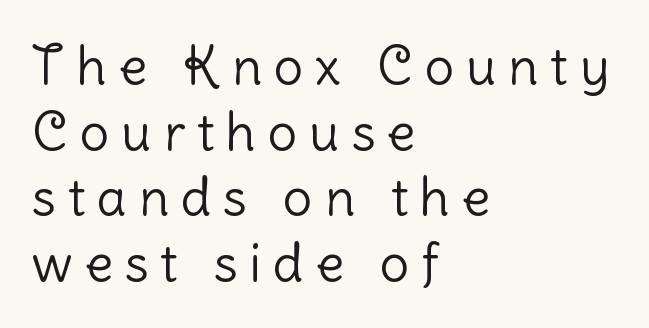
The image shows 52 px light sans-serif type, upright; set left-aligned, normal line spacing (1.26x), unusually wide letter spacing (+0.23 em), not underlined; low stroke contrast and a medium x-height.
